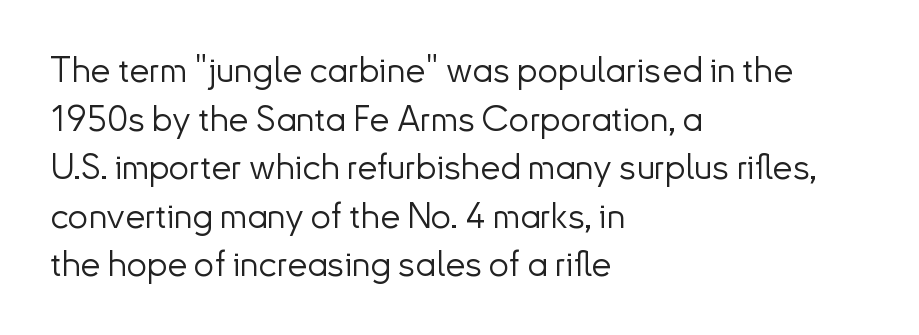
Q: Is the text bold? A: No.
Q: Is the text italic (slanted)? A: No, it is upright.
Q: Is the typeface a serif or a sans-serif typeface? A: Sans-serif.
Q: Is the text underlined? A: No.
Q: How is the paragraph aligned? A: Left-aligned.
Q: Is the spacing between letters normal or unusually wide? A: Normal.
Q: Is the spacing between lines tight, normal or loose? A: Normal.
Q: Width (condensed, normal, or wide)? A: Normal.
Q: Stroke contrast? A: Low.
Q: x-height? A: Small.
Q: Monospaced? A: No.
